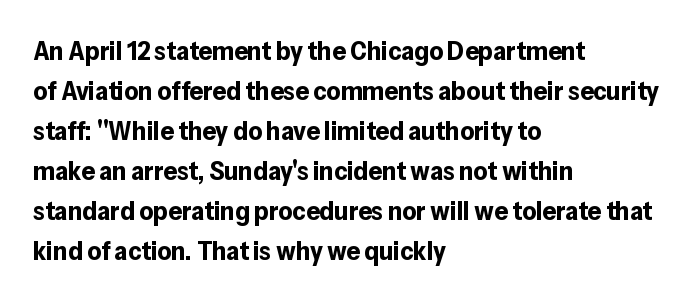
A student would call this left alignment; a typographer would say flush left, rag right. Lines of text with bare space underneath. Does the weight exceed regular? Yes, all the way to bold. Posture: vertical. The rows are spaced the way most documents space them. In terms of letterspacing, this is plain default setting.
